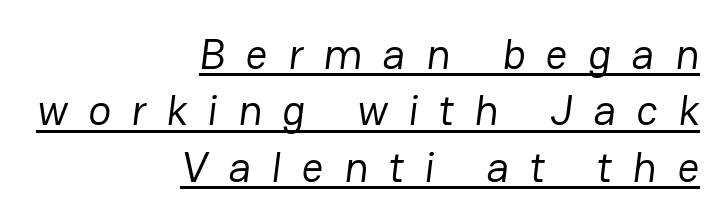
Q: Is the text bold? A: No.
Q: Is the typeface a serif or a sans-serif typeface? A: Sans-serif.
Q: Is the text underlined? A: Yes.
Q: How is the paragraph aligned? A: Right-aligned.
Q: Is the spacing between letters normal or unusually wide? A: Unusually wide.
Q: Is the spacing between lines tight, normal or loose? A: Normal.
Q: Width (condensed, normal, or wide)? A: Normal.
Q: Stroke contrast? A: Low.
Q: x-height? A: Medium.
Q: Monospaced? A: No.
